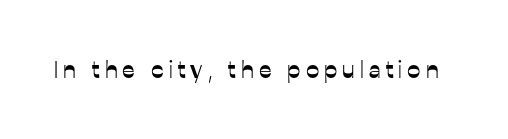
The image shows 24 px text type, upright; set unusually wide letter spacing (+0.21 em), not underlined.
